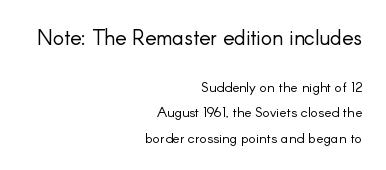
Posture: straight, roman, zero tilt. Typeset ragged left — the right edge is the straight one. Quick note: underline off. Characters follow at the spacing the type designer built in. Nothing heavy about these letters — not bold at all. The designer gave the opening block more size than the closing block.
